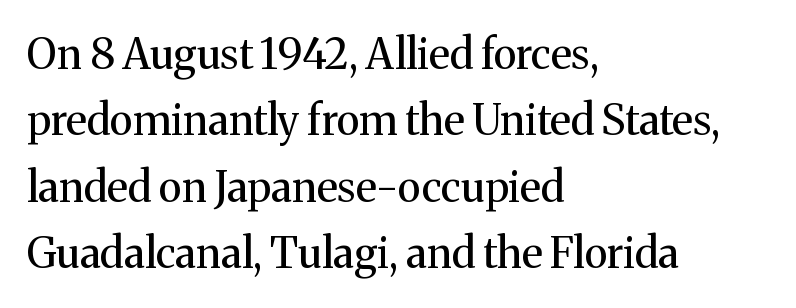
Ordinary non-slanted type is in use. Successive baselines arrive at the customary interval. Font category for this specimen: serif. The passage shown is typed in a proportional face where columns would drift.
